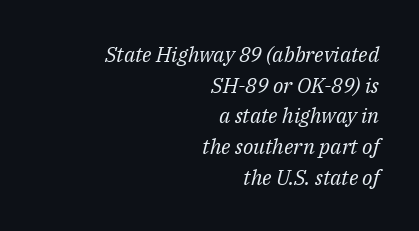
{"italic": "yes", "lean": "right", "slant_degrees": 14, "bold": "no", "underline": "no", "align": "right", "line_spacing": "normal", "line_spacing_ratio": 1.46, "letter_spacing": "normal", "letter_spacing_em": 0.0, "glyph_px": 21}
